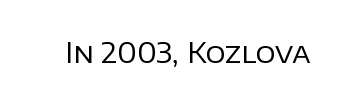
Letter spacing: default. Upright lettering throughout. Stems here are at most as thick as an everyday book face. In terms of letterform style, serifs are entirely absent. Looks like regular typesetting: each glyph gets only the width it needs. The words here are not underlined.
